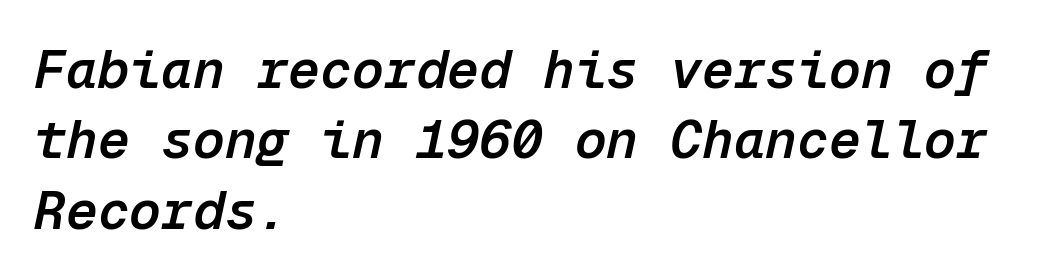
The image shows 53 px semibold type, italic (leaning right), monospaced; set left-aligned, normal line spacing (1.33x), normal letter spacing, not underlined; low stroke contrast and a medium x-height.
